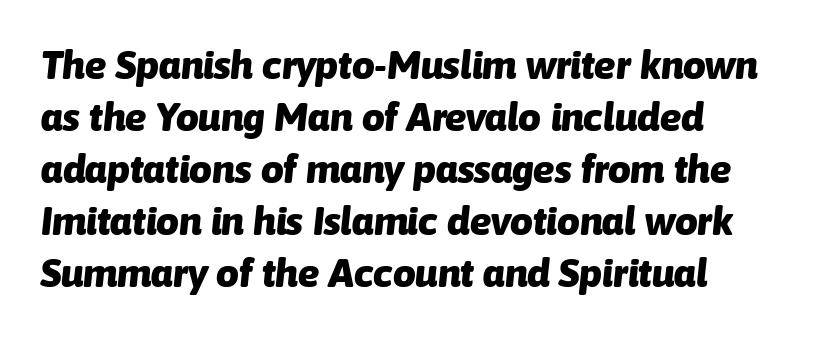
Think of a printed novel: that variable character pitch is what you see here. Where is the straight margin? On the left. In terms of posture, this sample is oblique. Characters follow at the spacing the type designer built in.
